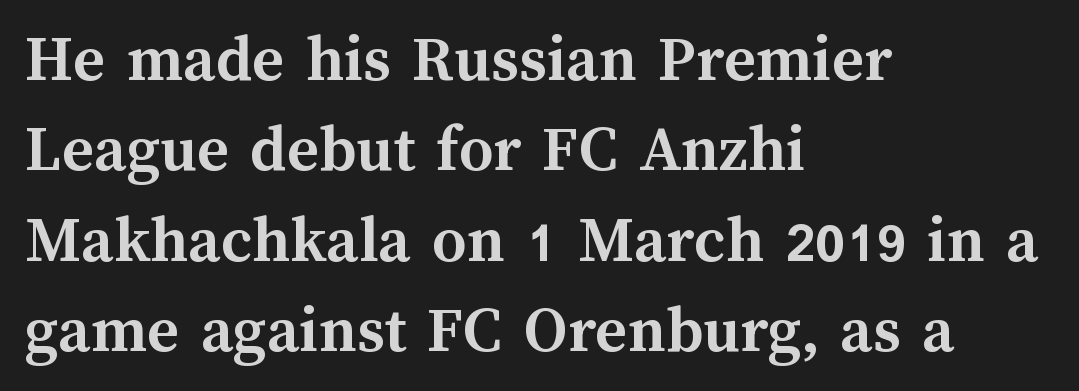
Which margin do the lines hug? The left one — the right edge is uneven. Vertical spacing — default. Look at the tracking — it's just the regular setting, nothing added. Set as a true bold cut, around the 700 mark. Spacing verdict: proportional, widths tailored to each character.
